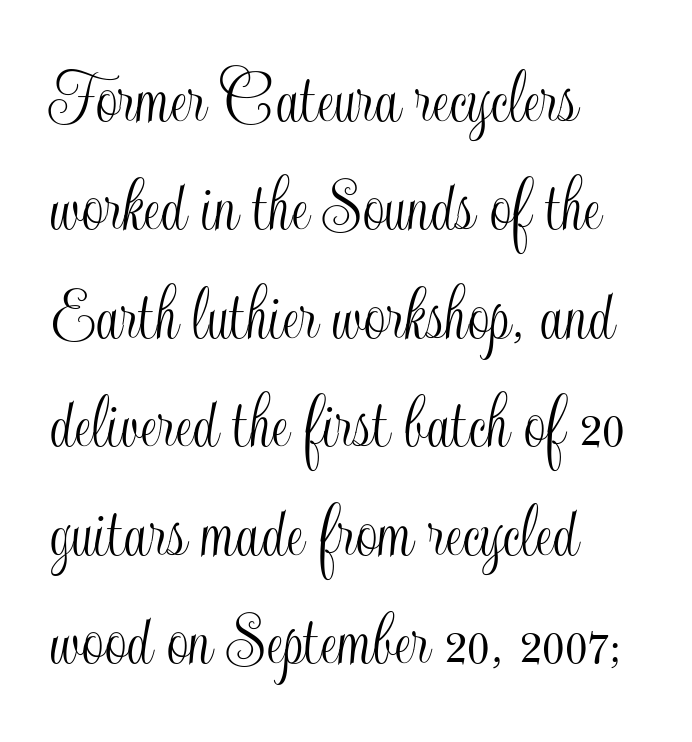
The image shows 78 px condensed type; set left-aligned, normal line spacing (1.39x), normal letter spacing, not underlined; a small x-height.
